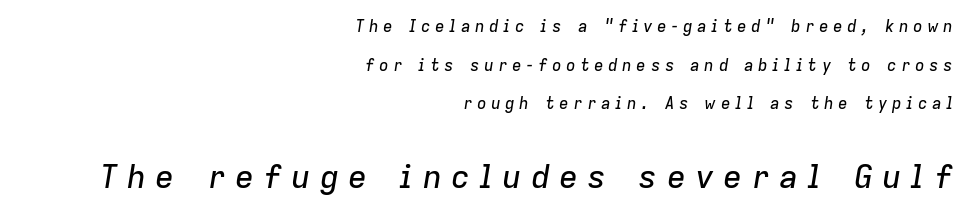
You could fit nearly another row in the gap between these rows. Posture: slanted. A student would notice the bottom passage is typeset larger than what precedes it. Honestly, the letter spacing is so wide it's the main thing you notice. All the whitespace from short lines collects on the left.
